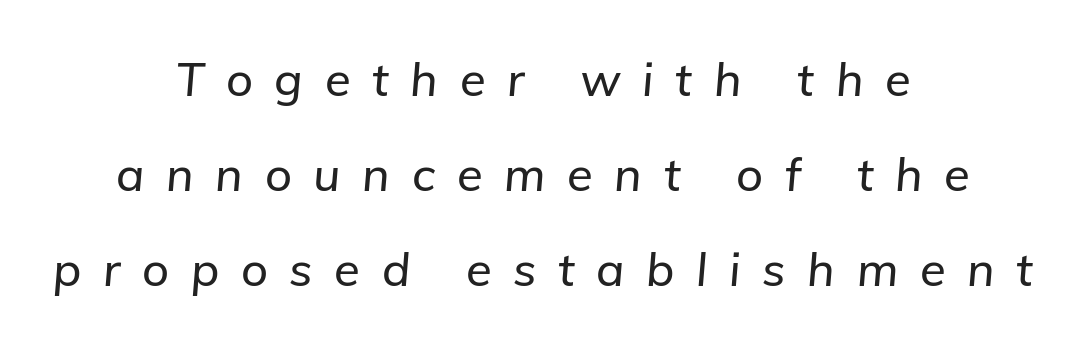
Q: Is the text italic (slanted)? A: Yes, it leans right by about 5 degrees.
Q: Is the text underlined? A: No.
Q: How is the paragraph aligned? A: Centered.
Q: Is the spacing between letters normal or unusually wide? A: Unusually wide.
Q: Is the spacing between lines tight, normal or loose? A: Loose.
Q: Width (condensed, normal, or wide)? A: Normal.
Q: Stroke contrast? A: Low.
Q: x-height? A: Medium.
Q: Monospaced? A: No.
